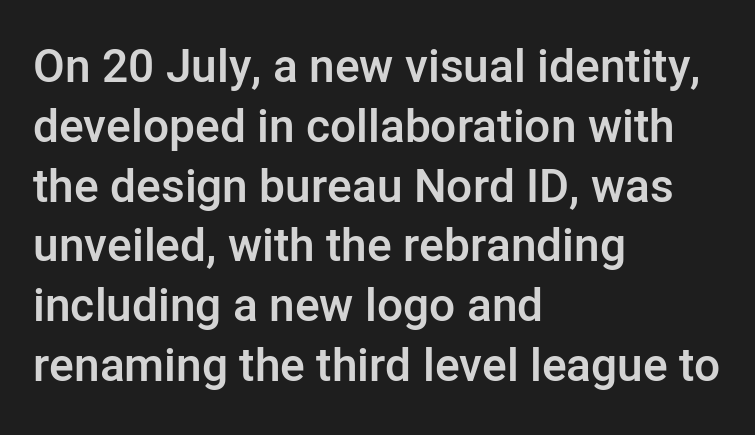
Looks like regular typesetting: each glyph gets only the width it needs. In terms of weight, the rendering is demibold, just under bold. The glyphs are unaccompanied by any horizontal stroke below them. Look at the tracking — it's just the regular setting, nothing added. If you drew a line through each stem, it would be perfectly vertical. To sum up the face: it is a sans, with no serifs.
